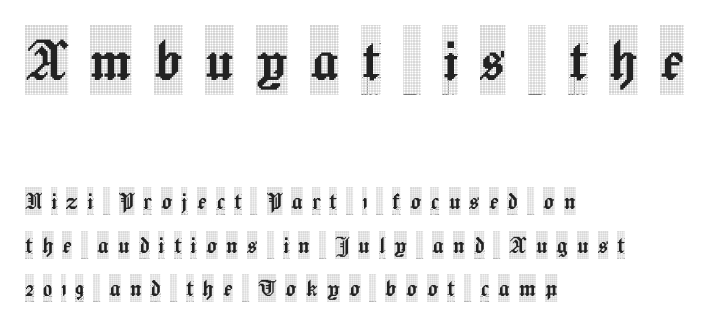
The passage shown is typed in a proportional face where columns would drift. Tracking value appears strongly positive — letters spread wide. These lines stack with their left ends in a neat column. The passage shown is typeset with a serif family. No italicization has been applied; the sample stays upright.
